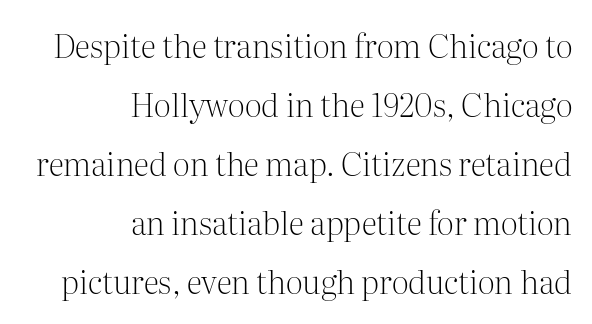
The letterforms sit at book weight or below. Visually the block forms a straight wall on the right and a jagged coastline on the left. Does the type have serifs? Yes, each stem ends in a small foot. The rendering uses natural spacing where letterforms have individual widths. These lines were composed using upright roman letters.
